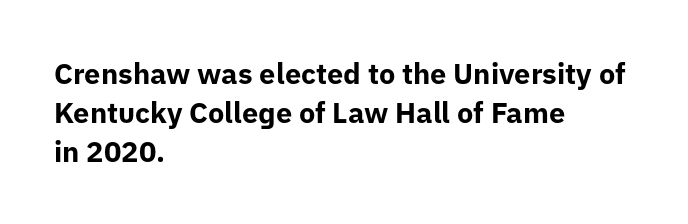
The designer left line spacing at the default. Letters rest on an invisible, unmarked baseline. The compositor pushed each line to the left boundary. The type sits square on the baseline with zero lean. No feet cap the strokes, marking this as sans-serif type.
